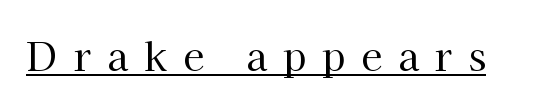
Letter spacing: wide. Posture: vertical. Letterform terminals end in serifs throughout the passage. This sample has the flowing, uneven cadence of proportional lettering.
